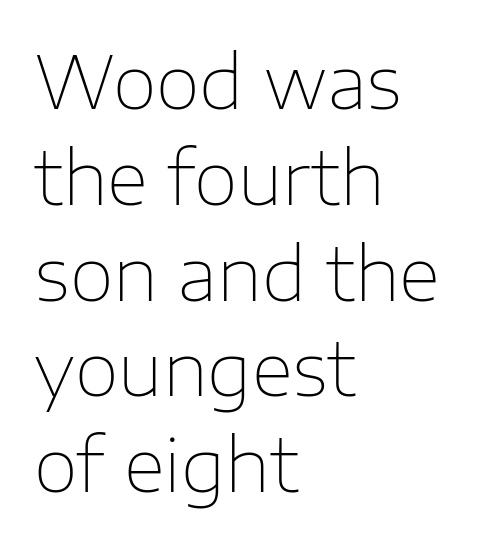
The image shows 72 px thin sans-serif type, upright; set left-aligned, normal line spacing (1.33x), normal letter spacing, not underlined; low stroke contrast and a medium x-height.
